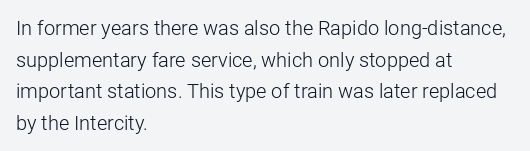
{"italic": "no", "bold": "no", "underline": "no", "align": "left", "line_spacing": "normal", "line_spacing_ratio": 1.58, "letter_spacing": "normal", "letter_spacing_em": 0.0, "glyph_px": 20}
